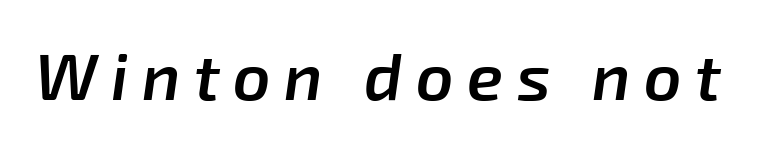
Q: Is the text bold? A: Semi-bold.
Q: Is the text italic (slanted)? A: Yes, it leans right by about 8 degrees.
Q: Is the text underlined? A: No.
Q: Is the spacing between letters normal or unusually wide? A: Unusually wide.
Q: Width (condensed, normal, or wide)? A: Normal.
Q: Stroke contrast? A: Low.
Q: x-height? A: Medium.
Q: Monospaced? A: No.
